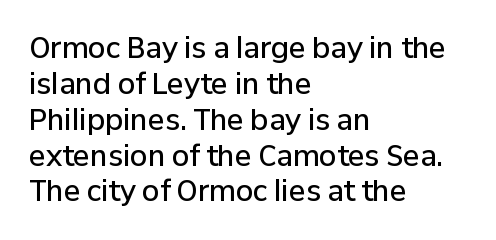
Q: Is the text bold? A: Semi-bold.
Q: Is the text italic (slanted)? A: No, it is upright.
Q: Is the typeface a serif or a sans-serif typeface? A: Sans-serif.
Q: Is the text underlined? A: No.
Q: How is the paragraph aligned? A: Left-aligned.
Q: Is the spacing between letters normal or unusually wide? A: Normal.
Q: Is the spacing between lines tight, normal or loose? A: Normal.
Q: Width (condensed, normal, or wide)? A: Normal.
Q: Stroke contrast? A: Low.
Q: x-height? A: Medium.
Q: Monospaced? A: No.
